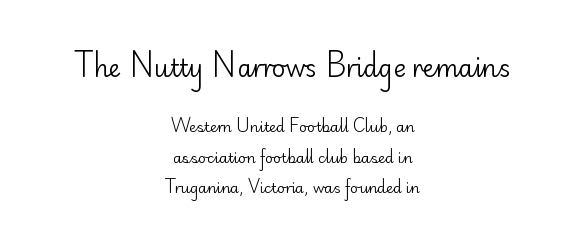
Q: Is the text bold? A: No.
Q: Is the text italic (slanted)? A: No, it is upright.
Q: Is the text underlined? A: No.
Q: How is the paragraph aligned? A: Centered.
Q: Is the spacing between letters normal or unusually wide? A: Normal.
Q: Is the spacing between lines tight, normal or loose? A: Loose.
Q: Which block of text is set in a larger size, the first (top) or the second (bottom)? A: The first (top) one.
